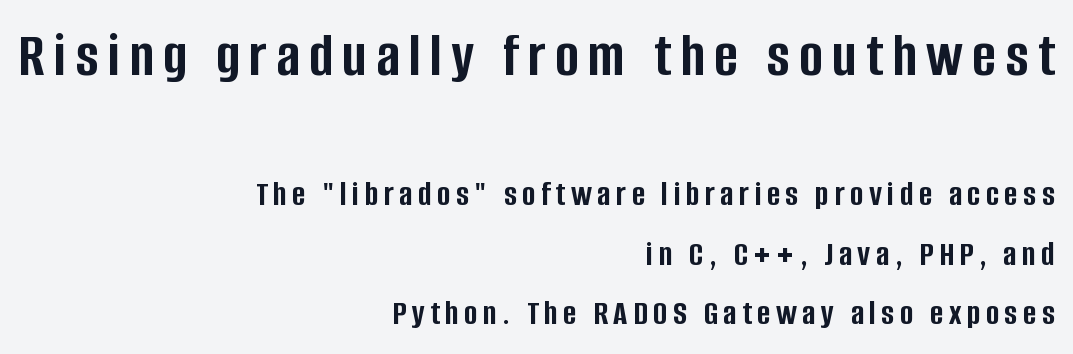
A clean baseline with only descenders dipping below it. Each letter keeps its own natural width here, so spacing adapts to shape. No italicization has been applied; the sample stays upright. Does the bottom block carry the larger type? No, the top block does. Normally led — the rows are evenly, conventionally spaced.
